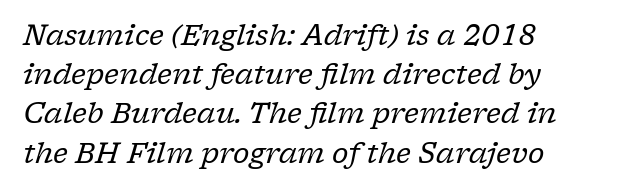
Q: Is the text bold? A: No.
Q: Is the text italic (slanted)? A: Yes, it leans right by about 17 degrees.
Q: Is the typeface a serif or a sans-serif typeface? A: Serif.
Q: Is the text underlined? A: No.
Q: How is the paragraph aligned? A: Left-aligned.
Q: Is the spacing between letters normal or unusually wide? A: Normal.
Q: Is the spacing between lines tight, normal or loose? A: Normal.
Q: Width (condensed, normal, or wide)? A: Normal.
Q: Stroke contrast? A: Low.
Q: x-height? A: Medium.
Q: Monospaced? A: No.
